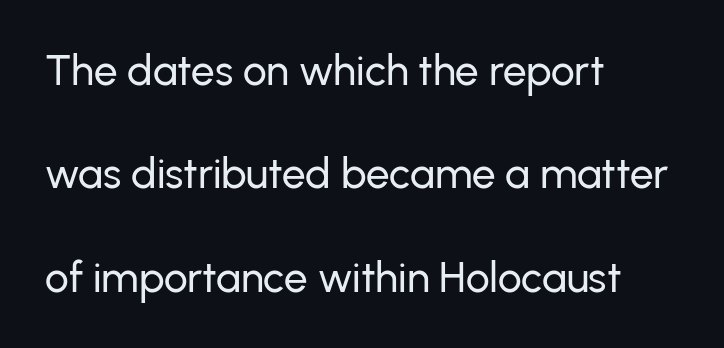
Q: Is the text italic (slanted)? A: No, it is upright.
Q: Is the typeface a serif or a sans-serif typeface? A: Sans-serif.
Q: Is the text underlined? A: No.
Q: How is the paragraph aligned? A: Left-aligned.
Q: Is the spacing between letters normal or unusually wide? A: Normal.
Q: Is the spacing between lines tight, normal or loose? A: Loose.
Q: Width (condensed, normal, or wide)? A: Normal.
Q: Stroke contrast? A: Low.
Q: x-height? A: Medium.
Q: Monospaced? A: No.
